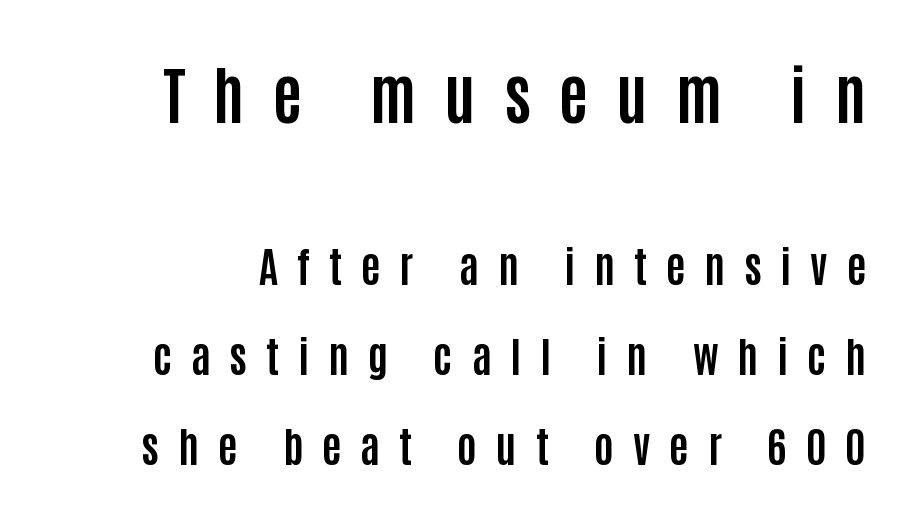
Bare-footed words on every line. Two sizes are in play, and the larger belongs to the first block. Weight check: bold — yes, fully. Note the varied advance widths — an 'i' is clearly narrower than an 'm'. The type family on display is of the sans-serif kind. The type sits square on the baseline with zero lean.
